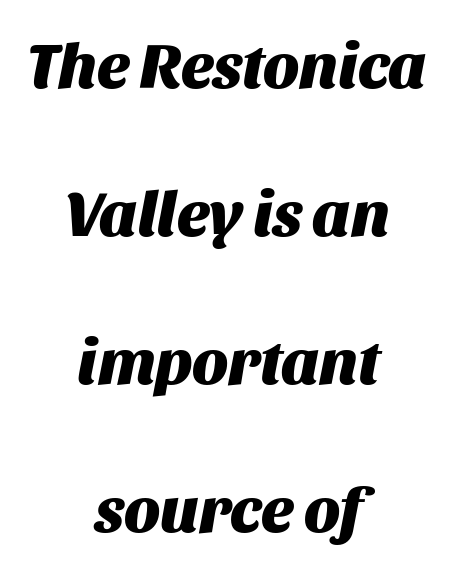
{"italic": "yes", "lean": "right", "slant_degrees": 11, "bold": "yes", "weight": "heavy", "width": "normal", "stroke_contrast": "medium", "x_height": "large", "monospaced": "no", "underline": "no", "align": "center", "line_spacing": "loose", "line_spacing_ratio": 2.31, "letter_spacing": "normal", "letter_spacing_em": 0.0, "glyph_px": 64}
